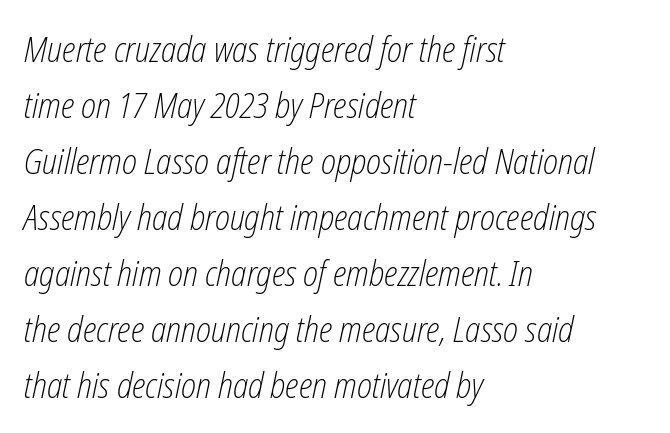
The image shows 35 px light, condensed type, italic (leaning right); set left-aligned, normal line spacing (1.6x), normal letter spacing, not underlined; low stroke contrast and a medium x-height.
